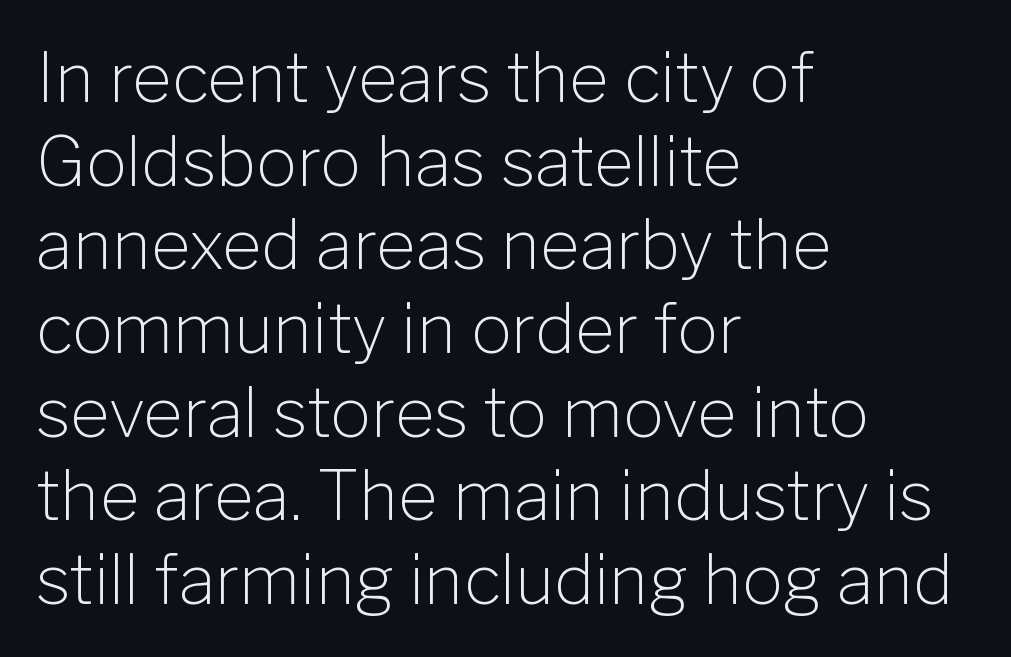
The image shows 68 px light sans-serif type, upright; set left-aligned, line spacing 1.23x, normal letter spacing, not underlined; low stroke contrast and a medium x-height.
